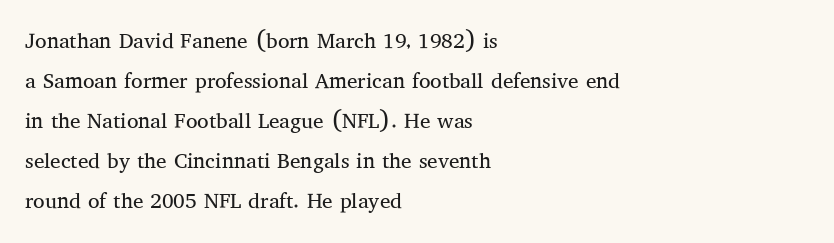
The gap between lines stays unmarked. Upright lettering throughout. You could call the tracking neutral — neither tight nor loose. This block would shrink considerably if given ordinary leading; it's expanded now. This reads as an unemphasized weight, regular at the heaviest.
